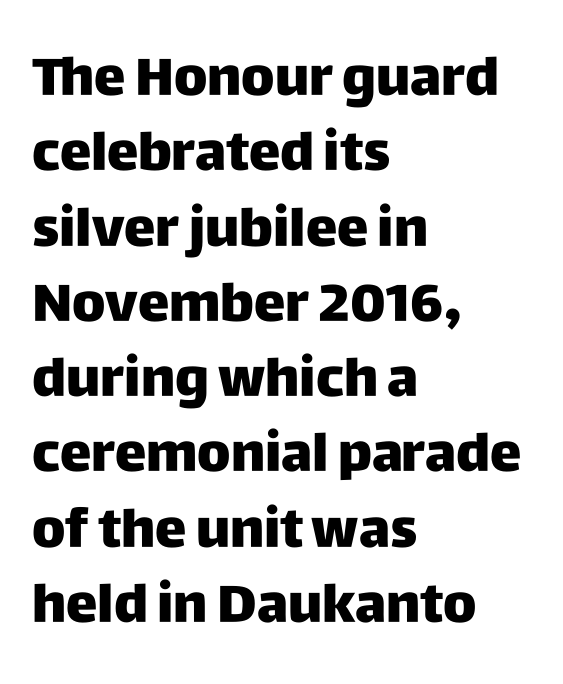
{"serif": "no", "italic": "no", "bold": "yes", "weight": "heavy", "width": "normal", "stroke_contrast": "low", "x_height": "large", "monospaced": "no", "underline": "no", "align": "left", "line_spacing": "normal", "line_spacing_ratio": 1.42, "letter_spacing": "normal", "letter_spacing_em": 0.0, "glyph_px": 53}
